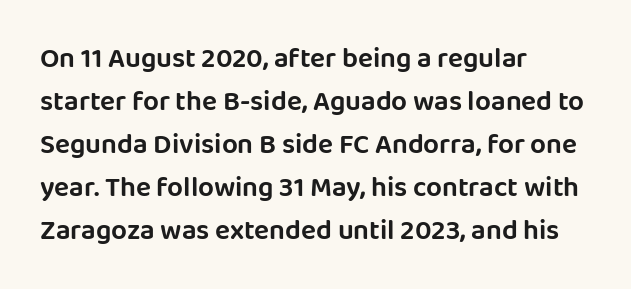
The image shows 28 px sans-serif type, upright; set left-aligned, normal line spacing (1.54x), normal letter spacing, not underlined; low stroke contrast and a large x-height.
